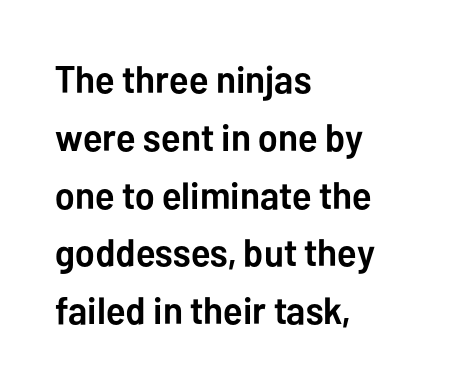
These lines are composed in type without serifs. Notice how the stems are strictly vertical — no italics here. Compared with a centered layout, this one pins lines to the left instead. Heavy-handed strokes throughout: this text is bold.
